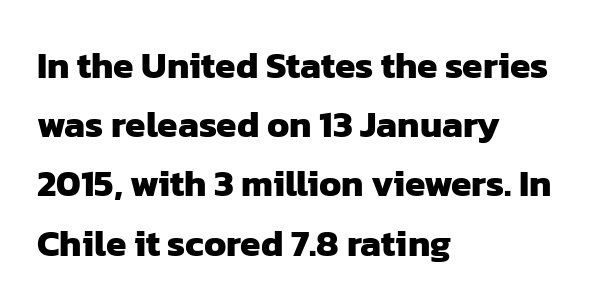
The image shows 37 px heavy sans-serif type; set left-aligned, normal line spacing (1.6x), normal letter spacing, not underlined; low stroke contrast and a medium x-height.
